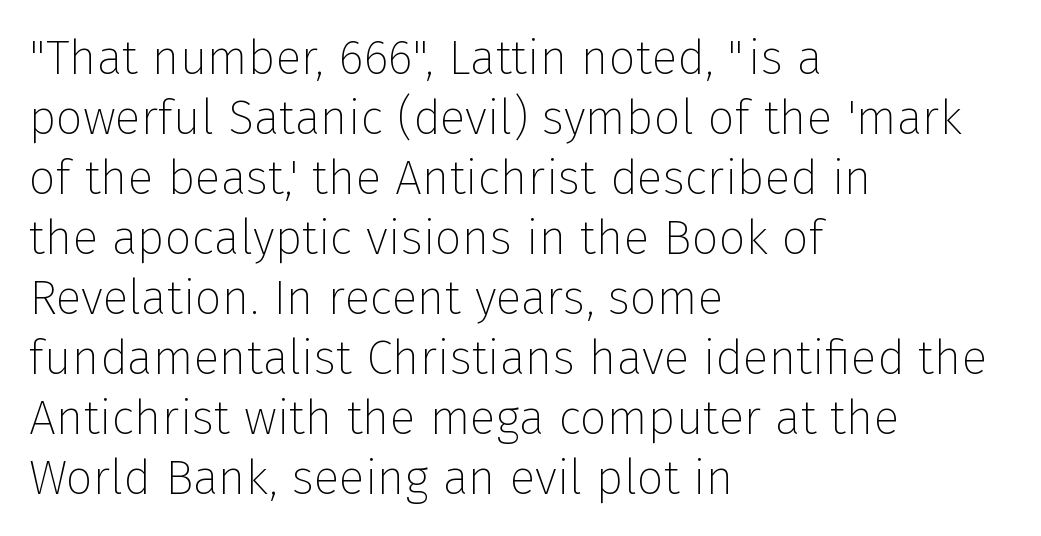
{"serif": "no", "italic": "no", "bold": "no", "weight": "thin", "width": "normal", "stroke_contrast": "low", "x_height": "medium", "monospaced": "no", "underline": "no", "align": "left", "line_spacing": "normal", "line_spacing_ratio": 1.25, "letter_spacing": "normal", "letter_spacing_em": 0.0, "glyph_px": 48}
